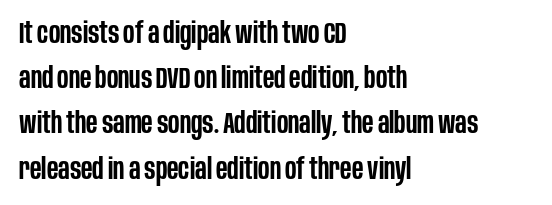
The image shows 29 px semibold, condensed sans-serif type, upright; set left-aligned, normal line spacing (1.56x), normal letter spacing, not underlined; low stroke contrast and a large x-height.
